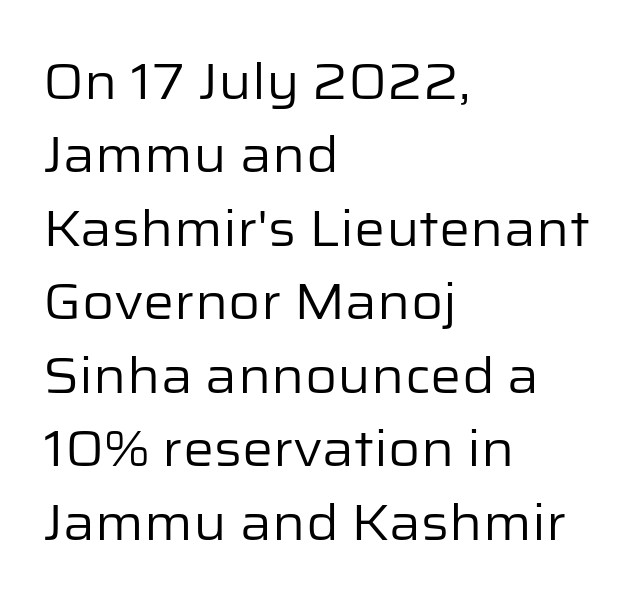
Weight: regular or lighter. The vertical gap from one line to the next is medium. The line texture is even and compact thanks to regular tracking. Observe the absence of serifs on each vertical stroke in this sample. The rendering uses natural spacing where letterforms have individual widths. Quick note: not italic, upright.
